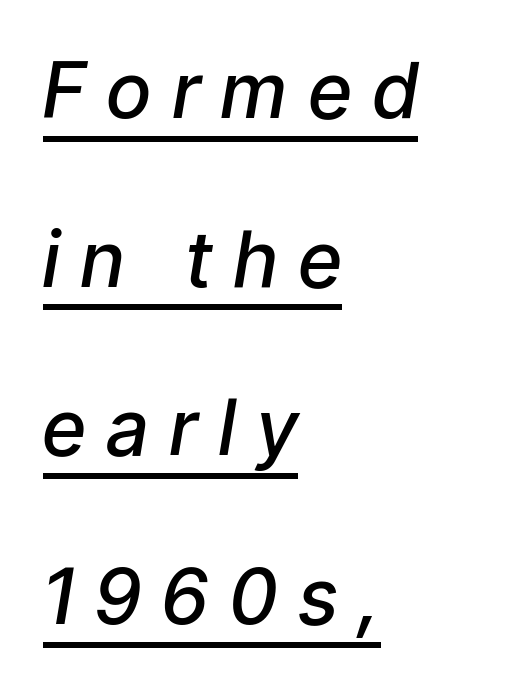
The image shows 77 px semibold, condensed type, italic (leaning right); set left-aligned, loose line spacing (2.19x), unusually wide letter spacing (+0.29 em), underlined; low stroke contrast and a medium x-height.
